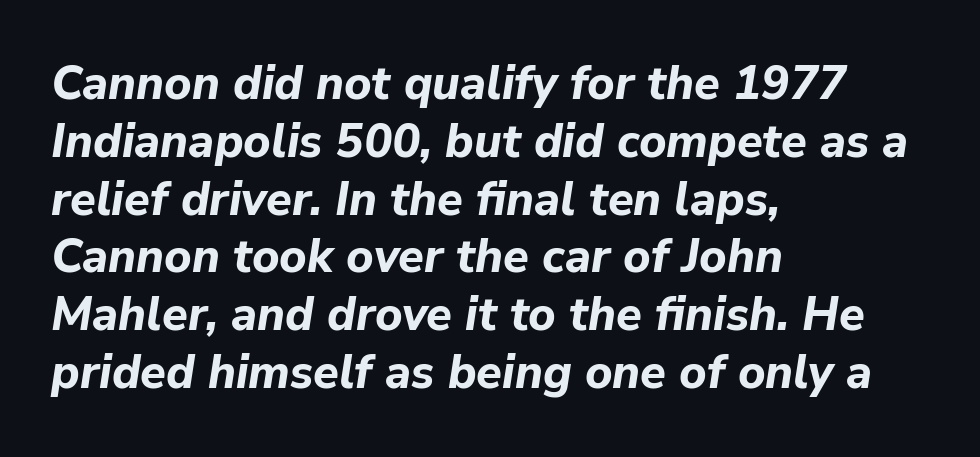
Q: Is the text bold? A: Yes.
Q: Is the text italic (slanted)? A: Yes, it leans right by about 9 degrees.
Q: Is the text underlined? A: No.
Q: How is the paragraph aligned? A: Left-aligned.
Q: Is the spacing between letters normal or unusually wide? A: Normal.
Q: Width (condensed, normal, or wide)? A: Normal.
Q: Stroke contrast? A: Low.
Q: x-height? A: Medium.
Q: Monospaced? A: No.
